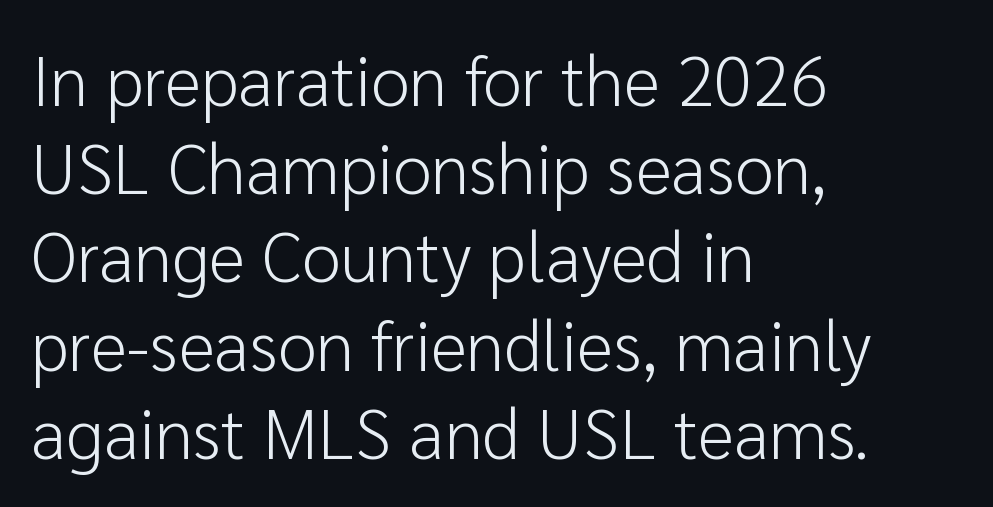
Q: Is the text bold? A: No.
Q: Is the text italic (slanted)? A: No, it is upright.
Q: Is the typeface a serif or a sans-serif typeface? A: Sans-serif.
Q: Is the text underlined? A: No.
Q: How is the paragraph aligned? A: Left-aligned.
Q: Is the spacing between letters normal or unusually wide? A: Normal.
Q: Is the spacing between lines tight, normal or loose? A: Normal.
Q: Width (condensed, normal, or wide)? A: Normal.
Q: Stroke contrast? A: Low.
Q: x-height? A: Medium.
Q: Monospaced? A: No.
